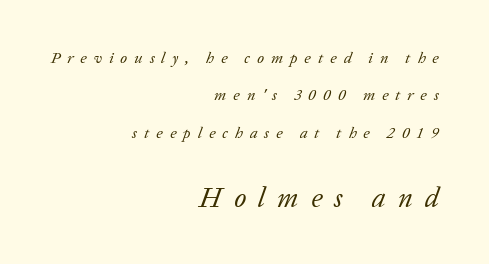
{"serif": "yes", "italic": "yes", "lean": "right", "slant_degrees": 20, "bold": "no", "weight": "regular", "width": "normal", "stroke_contrast": "low", "x_height": "medium", "monospaced": "no", "underline": "no", "align": "right", "line_spacing": "loose", "line_spacing_ratio": 2.34, "letter_spacing": "wide", "letter_spacing_em": 0.43, "larger_block": "second", "size_ratio": 1.75, "glyph_px": 28}
